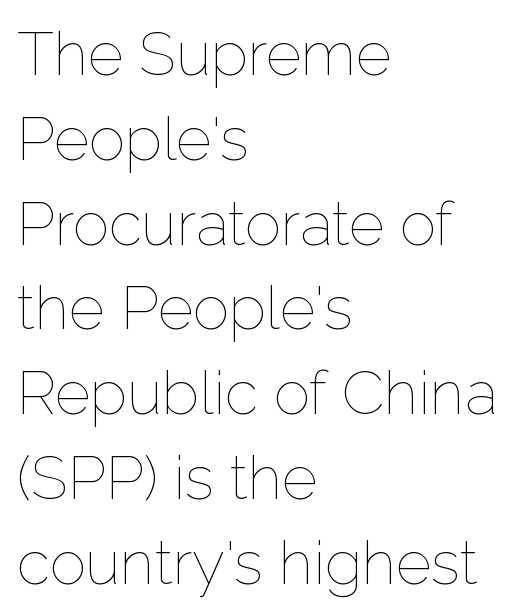
Q: Is the text bold? A: No.
Q: Is the text italic (slanted)? A: No, it is upright.
Q: Is the text underlined? A: No.
Q: How is the paragraph aligned? A: Left-aligned.
Q: Is the spacing between letters normal or unusually wide? A: Normal.
Q: Is the spacing between lines tight, normal or loose? A: Normal.
Q: Width (condensed, normal, or wide)? A: Normal.
Q: Stroke contrast? A: Low.
Q: x-height? A: Medium.
Q: Monospaced? A: No.
